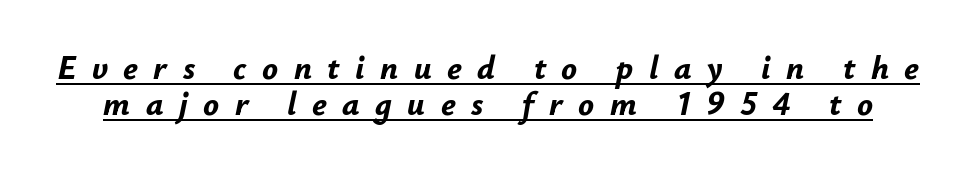
There's an unmistakable incline to the writing here. Tracking here is generous; glyphs stand well apart from one another. Reading down the column, the eye jumps only a short way to each next line. Heavy, bold letterforms. Honestly, the underline is the first thing you notice here.
